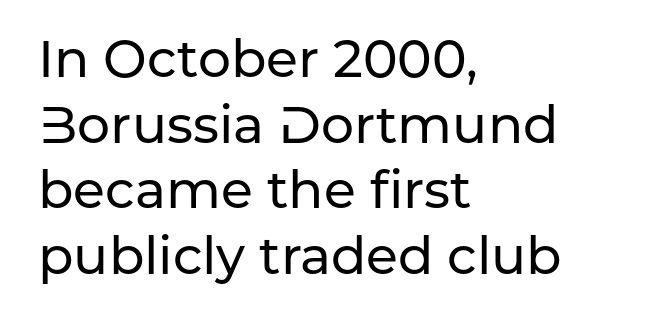
Q: Is the text italic (slanted)? A: No, it is upright.
Q: Is the typeface a serif or a sans-serif typeface? A: Sans-serif.
Q: Is the text underlined? A: No.
Q: How is the paragraph aligned? A: Left-aligned.
Q: Is the spacing between letters normal or unusually wide? A: Normal.
Q: Is the spacing between lines tight, normal or loose? A: Normal.
Q: Width (condensed, normal, or wide)? A: Normal.
Q: Stroke contrast? A: Low.
Q: x-height? A: Medium.
Q: Monospaced? A: No.
